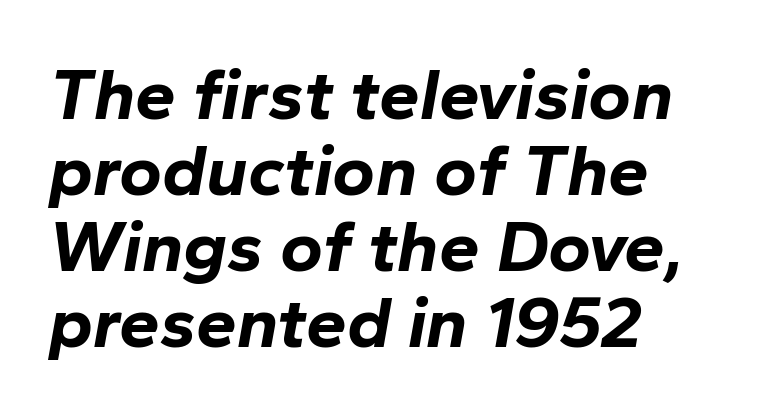
Any mark beneath the type? The region is blank. Note the varied advance widths — an 'i' is clearly narrower than an 'm'. The setting favours the left margin, as ordinary paragraphs usually do. This is oblique type, the kind used for emphasis or titles.
